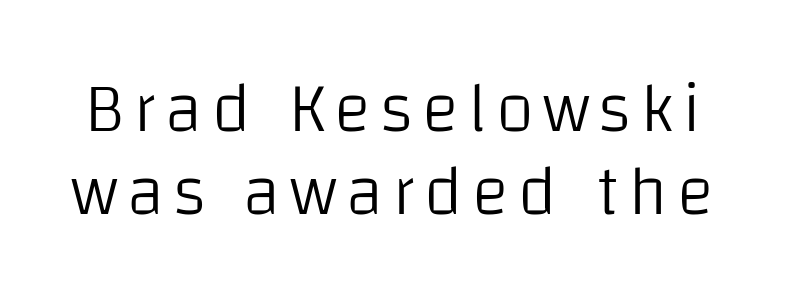
Note the varied advance widths — an 'i' is clearly narrower than an 'm'. In terms of posture, this sample is upright. Stroke mass is kept to a normal reading level or below. Rule under the text: the space is simply empty. A sans-serif font was chosen for this passage.
